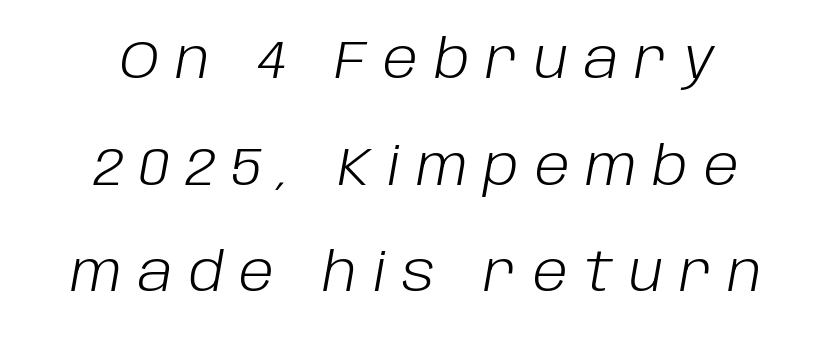
Plain, unruled lines of type. Honestly, the letter spacing is so wide it's the main thing you notice. The lines in this sample share a center point and differ in where they start and stop. Weight: in the light-to-regular range. Is the type slanted? Yes — the strokes lean at a clear angle.
